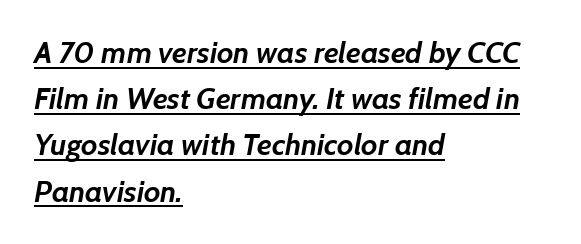
The image shows 30 px semibold type, italic (leaning right); set left-aligned, normal line spacing (1.54x), normal letter spacing, underlined; low stroke contrast and a medium x-height.
